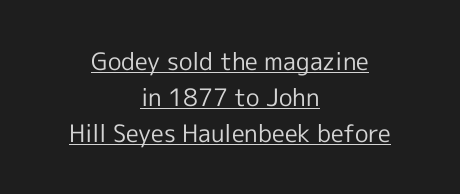
The image shows 24 px text type, upright; set centered, normal line spacing (1.49x), normal letter spacing, underlined.
